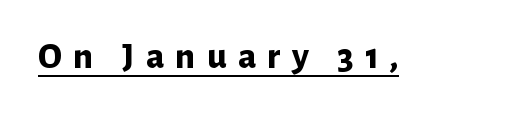
The image shows 37 px bold sans-serif type, upright; set unusually wide letter spacing (+0.31 em), underlined; low stroke contrast and a medium x-height.
